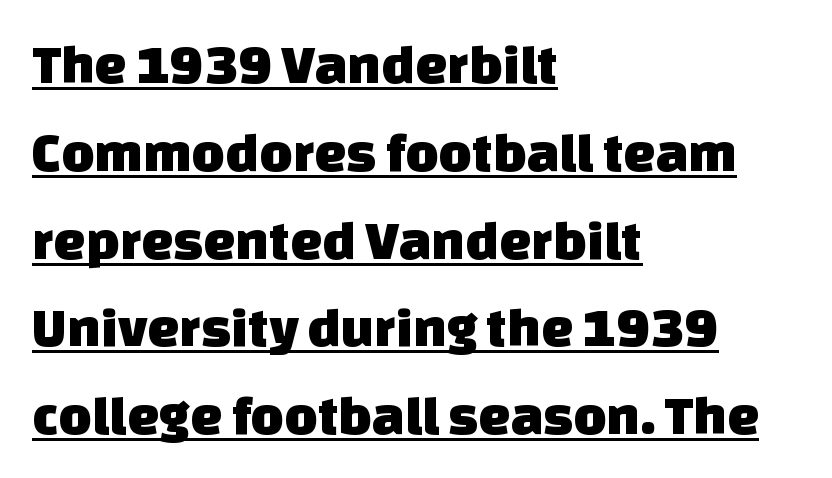
{"serif": "no", "width": "normal", "stroke_contrast": "low", "x_height": "large", "monospaced": "no", "underline": "yes", "align": "left", "line_spacing": "normal", "line_spacing_ratio": 1.54, "letter_spacing": "normal", "letter_spacing_em": 0.0, "glyph_px": 57}
